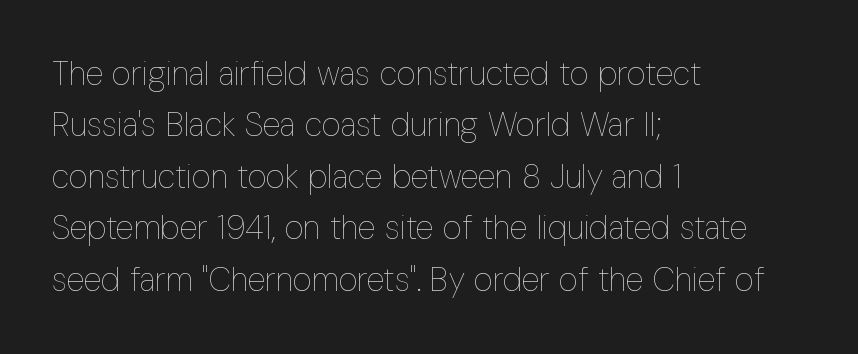
The image shows 33 px thin, condensed type, upright; set left-aligned, normal line spacing (1.56x), normal letter spacing, not underlined; low stroke contrast and a medium x-height.
